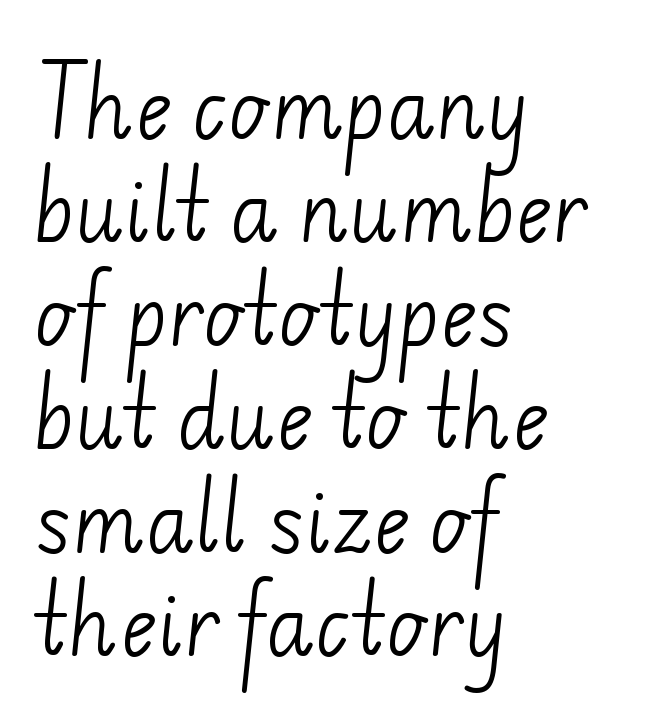
The image shows 79 px light sans-serif type; set left-aligned, normal line spacing (1.31x), normal letter spacing, not underlined; low stroke contrast and a small x-height.
